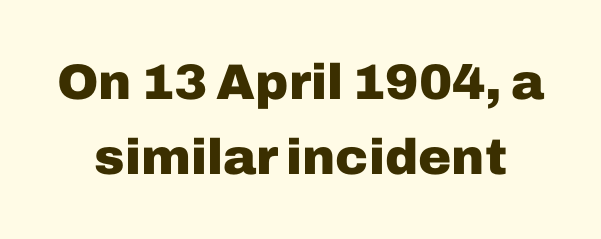
{"serif": "no", "italic": "no", "bold": "yes", "weight": "heavy", "width": "normal", "stroke_contrast": "low", "x_height": "medium", "monospaced": "no", "underline": "no", "line_spacing": "normal", "line_spacing_ratio": 1.51, "letter_spacing": "normal", "letter_spacing_em": 0.0, "glyph_px": 50}
